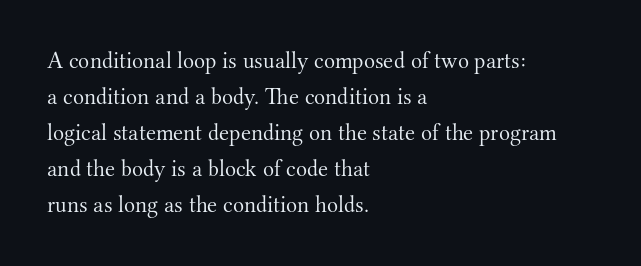
The image shows 23 px text type, upright; set left-aligned, normal line spacing (1.57x), normal letter spacing, not underlined.
